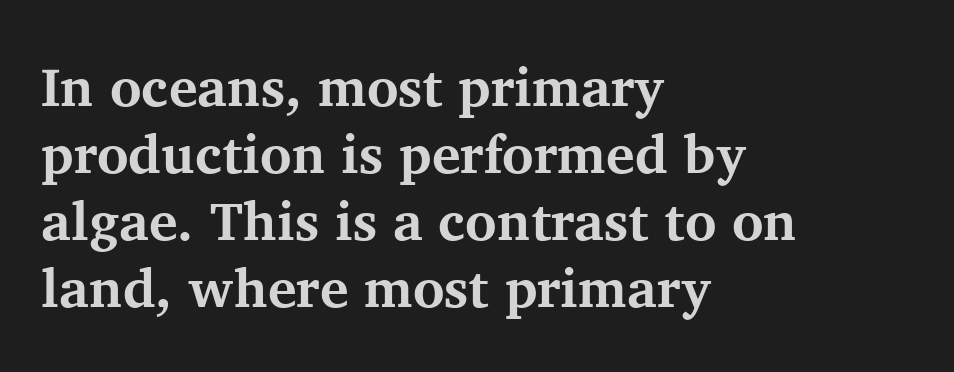
The face used here is rendered with its standard letterfit. Do the characters align in a grid? No, the font is proportional. Are there feet on the stems? There are — it's a serif. The text block is weighted toward the left margin, trailing off unevenly rightward. A typesetter would mark this as roman, not italic. Typographic density is high because the face is bold.
